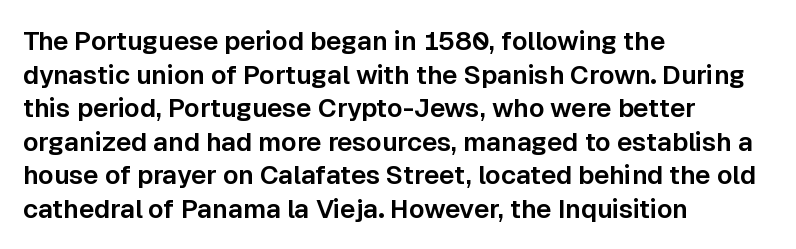
{"italic": "no", "underline": "no", "align": "left", "line_spacing": "normal", "line_spacing_ratio": 1.29, "letter_spacing": "normal", "letter_spacing_em": 0.0, "glyph_px": 26}
